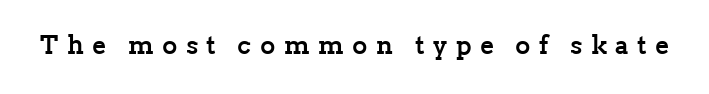
{"italic": "no", "bold": "yes", "underline": "no", "letter_spacing": "wide", "letter_spacing_em": 0.32, "glyph_px": 26}
